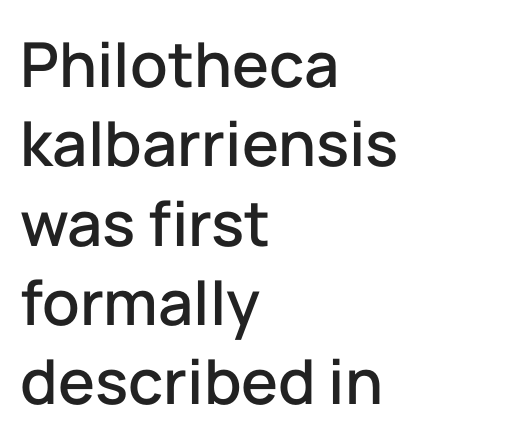
Regular leading. The space beneath each line is pristine and unruled. Style check: upright. Observe the ordinary spacing: letters are neighbours, not strangers. Visually the block forms a straight wall on the left and a jagged coastline on the right.
